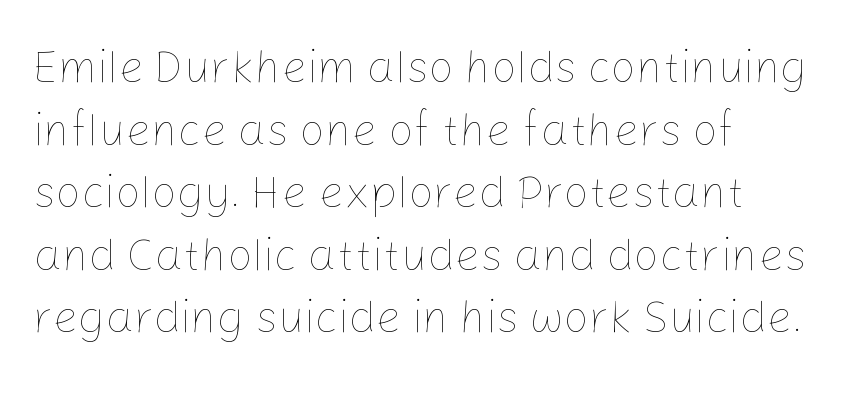
Q: Is the text bold? A: No.
Q: Is the text italic (slanted)? A: No, it is upright.
Q: Is the text underlined? A: No.
Q: How is the paragraph aligned? A: Left-aligned.
Q: Is the spacing between letters normal or unusually wide? A: Normal.
Q: Is the spacing between lines tight, normal or loose? A: Normal.
Q: Width (condensed, normal, or wide)? A: Normal.
Q: Stroke contrast? A: Low.
Q: x-height? A: Medium.
Q: Monospaced? A: No.
